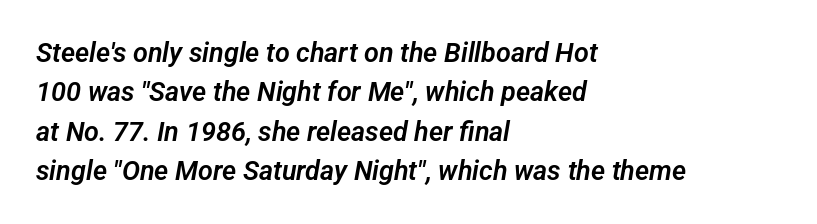
Q: Is the text underlined? A: No.
Q: How is the paragraph aligned? A: Left-aligned.
Q: Is the spacing between letters normal or unusually wide? A: Normal.
Q: Is the spacing between lines tight, normal or loose? A: Normal.
